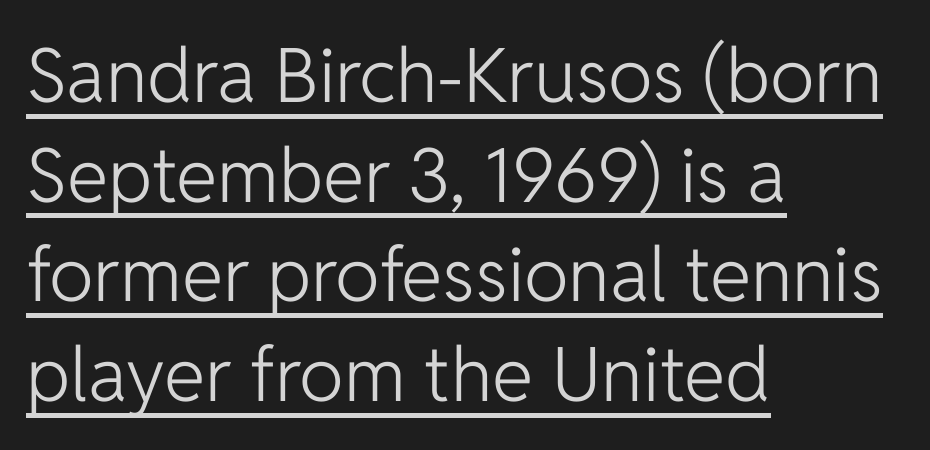
The image shows 75 px light sans-serif type, upright; set left-aligned, normal line spacing (1.33x), normal letter spacing, underlined; low stroke contrast and a medium x-height.
